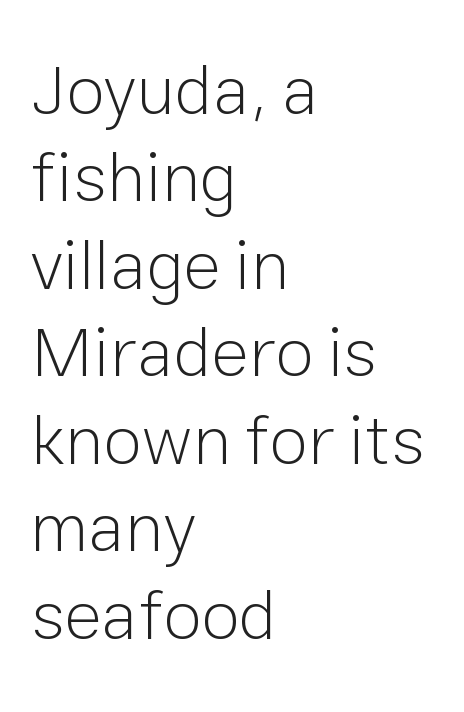
{"serif": "no", "italic": "no", "bold": "no", "weight": "light", "width": "normal", "stroke_contrast": "low", "x_height": "medium", "monospaced": "no", "underline": "no", "align": "left", "line_spacing": "normal", "line_spacing_ratio": 1.25, "letter_spacing": "normal", "letter_spacing_em": 0.0, "glyph_px": 70}
